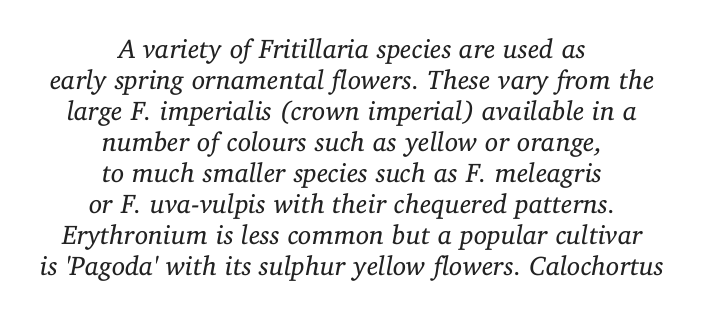
{"italic": "yes", "lean": "right", "slant_degrees": 11, "bold": "no", "underline": "no", "align": "center", "line_spacing": "tight", "line_spacing_ratio": 1.15, "letter_spacing": "normal", "letter_spacing_em": 0.0, "glyph_px": 27}
